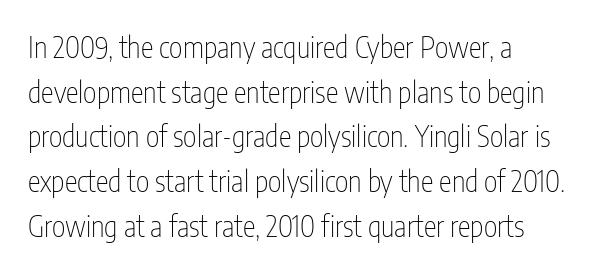
Q: Is the text bold? A: No.
Q: Is the text italic (slanted)? A: No, it is upright.
Q: Is the typeface a serif or a sans-serif typeface? A: Sans-serif.
Q: Is the text underlined? A: No.
Q: How is the paragraph aligned? A: Left-aligned.
Q: Is the spacing between letters normal or unusually wide? A: Normal.
Q: Is the spacing between lines tight, normal or loose? A: Normal.
Q: Width (condensed, normal, or wide)? A: Condensed.
Q: Stroke contrast? A: Low.
Q: x-height? A: Medium.
Q: Monospaced? A: No.
